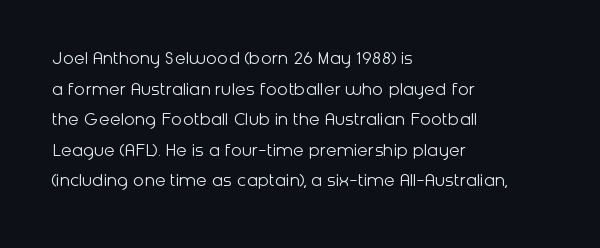
Q: Is the text bold? A: No.
Q: Is the text italic (slanted)? A: No, it is upright.
Q: Is the text underlined? A: No.
Q: How is the paragraph aligned? A: Left-aligned.
Q: Is the spacing between letters normal or unusually wide? A: Normal.
Q: Is the spacing between lines tight, normal or loose? A: Normal.
